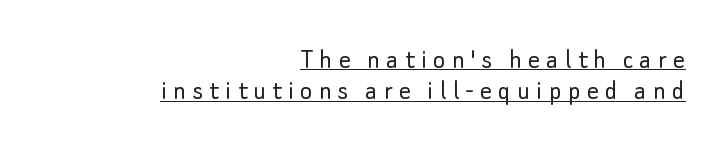
Ink coverage per letter is moderate at most. The letters are spread apart with noticeably loose tracking. The rendering shows plain stroke endings on the letterforms — a sans-serif design. Notice how the stems are strictly vertical — no italics here. Teacher's note: observe the even right margin — that is flush-right alignment. Is this a fixed-width face? No — the glyphs have proportional, varying widths.
